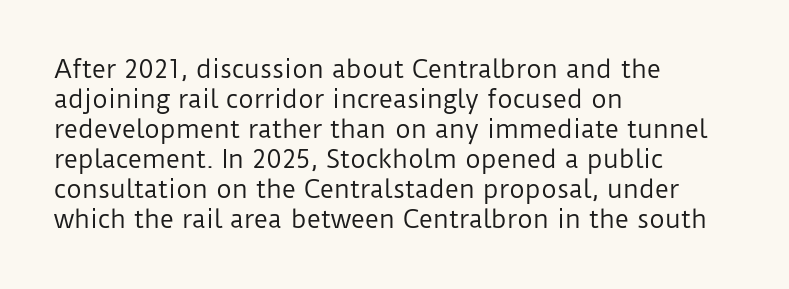
{"italic": "no", "bold": "no", "underline": "no", "align": "left", "line_spacing": "normal", "line_spacing_ratio": 1.25, "letter_spacing": "normal", "letter_spacing_em": 0.0, "glyph_px": 24}
